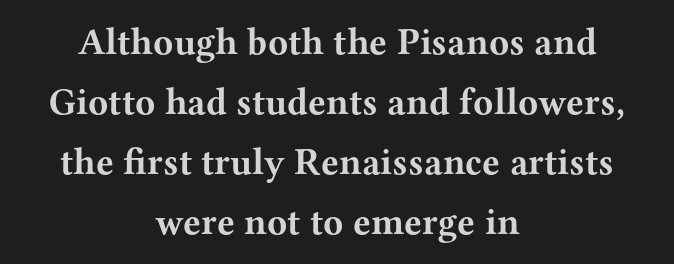
The image shows 37 px bold, wide serif type, upright; set centered, normal line spacing (1.62x), normal letter spacing, not underlined; medium stroke contrast and a medium x-height.
